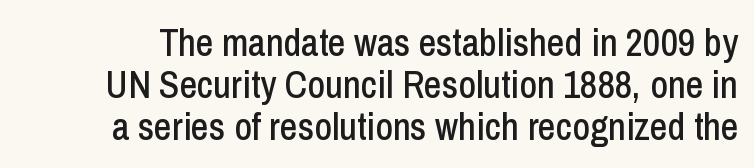
The image shows 38 px condensed sans-serif type, upright; set tight line spacing (1.1x), normal letter spacing, not underlined; low stroke contrast and a medium x-height.
